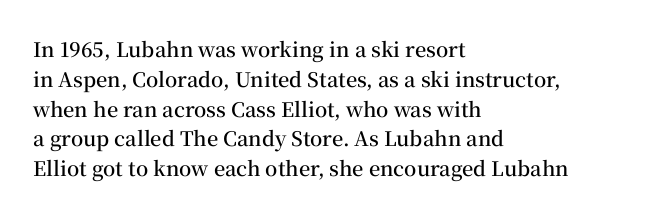
The image shows 20 px text type, upright; set left-aligned, normal line spacing (1.49x), normal letter spacing, not underlined.
